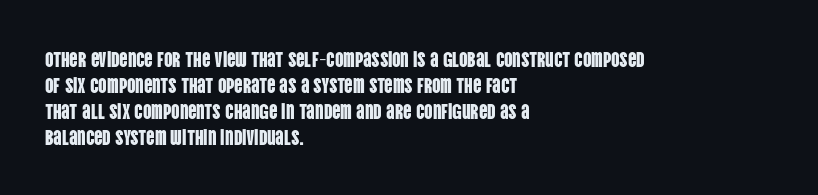
The image shows 21 px text type, upright; set left-aligned, line spacing 1.24x, normal letter spacing, not underlined.
